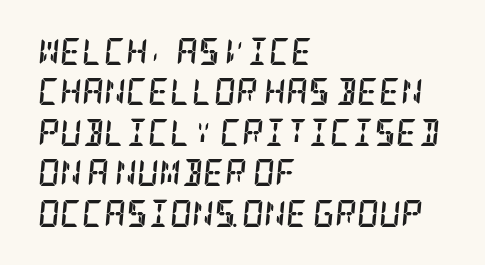
You could call the tracking neutral — neither tight nor loose. The ragged edge is on the right, which tells us the setting is flush left. Bare-footed words on every line. Evenly set lines give the paragraph a standard silhouette. The passage shown is emphatically bold. The passage shown leans; its letterforms are oblique.
